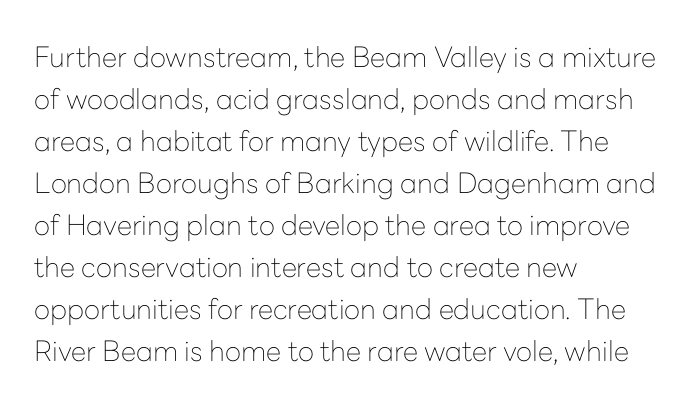
{"serif": "no", "italic": "no", "bold": "no", "weight": "thin", "width": "normal", "stroke_contrast": "low", "x_height": "medium", "monospaced": "no", "underline": "no", "align": "left", "line_spacing": "normal", "line_spacing_ratio": 1.5, "letter_spacing": "normal", "letter_spacing_em": 0.0, "glyph_px": 28}
